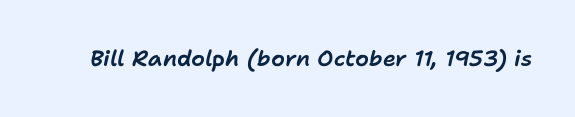
The text carries the slant typical of an italic or oblique font. Caption: standard tracking, unaltered. Clear beneath every line of the passage.
